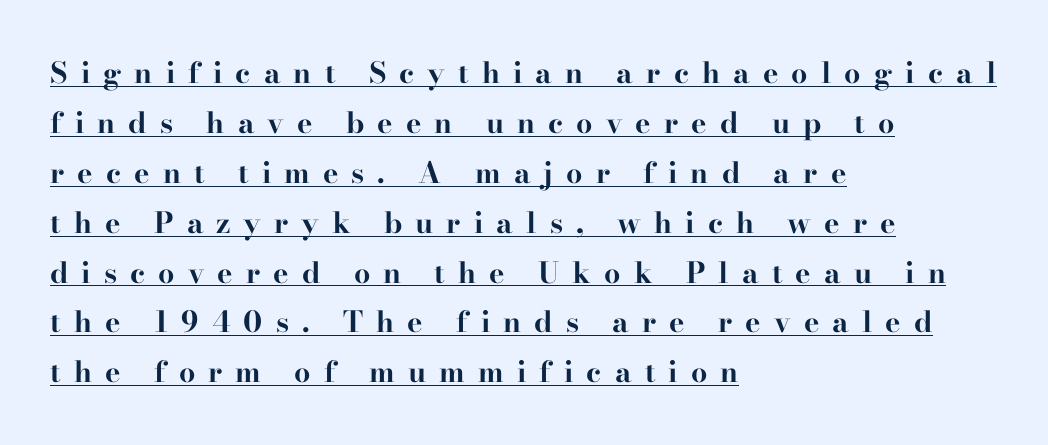
Q: Is the text bold? A: Yes.
Q: Is the text italic (slanted)? A: No, it is upright.
Q: Is the typeface a serif or a sans-serif typeface? A: Serif.
Q: Is the text underlined? A: Yes.
Q: How is the paragraph aligned? A: Left-aligned.
Q: Is the spacing between letters normal or unusually wide? A: Unusually wide.
Q: Width (condensed, normal, or wide)? A: Wide.
Q: Stroke contrast? A: High.
Q: x-height? A: Small.
Q: Monospaced? A: No.
